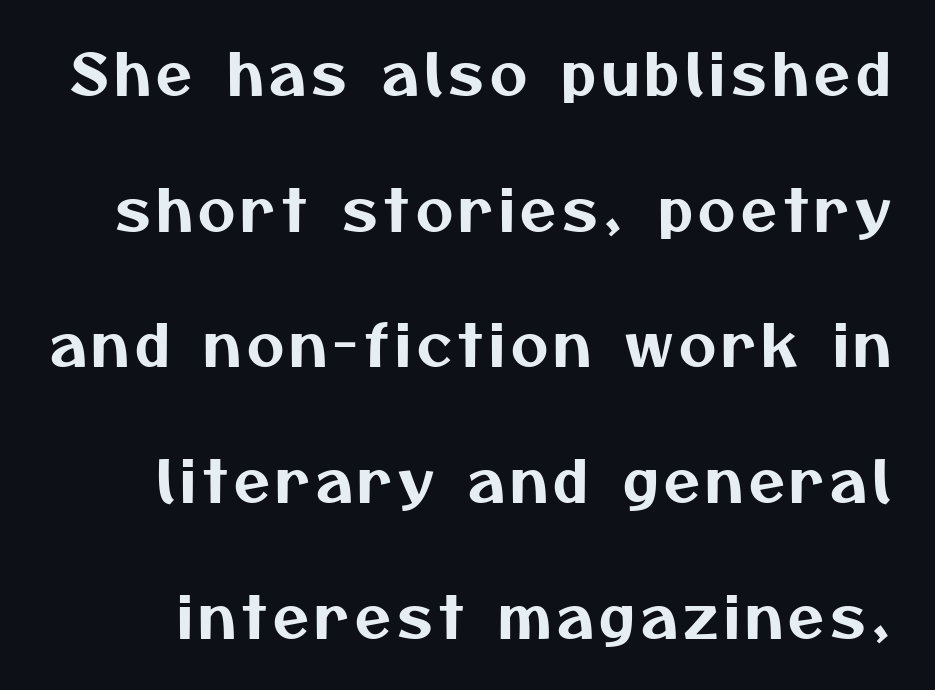
You could not count columns in this text — the font is proportionally spaced. Has an underline been added? It has not. The line-height multiplier appears high, well above default. Font category for this specimen: sans-serif.
